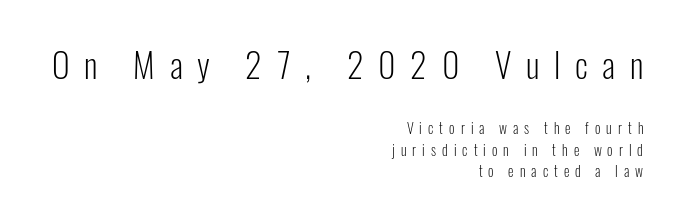
Q: Is the text bold? A: No.
Q: Is the text italic (slanted)? A: No, it is upright.
Q: Is the typeface a serif or a sans-serif typeface? A: Sans-serif.
Q: Is the text underlined? A: No.
Q: How is the paragraph aligned? A: Right-aligned.
Q: Is the spacing between letters normal or unusually wide? A: Unusually wide.
Q: Is the spacing between lines tight, normal or loose? A: Normal.
Q: Which block of text is set in a larger size, the first (top) or the second (bottom)? A: The first (top) one.
Q: Width (condensed, normal, or wide)? A: Condensed.
Q: Stroke contrast? A: Low.
Q: x-height? A: Medium.
Q: Monospaced? A: No.
